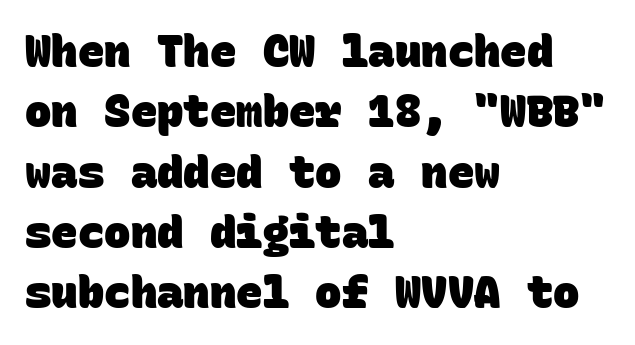
The image shows 44 px heavy sans-serif type, monospaced; set left-aligned, normal line spacing (1.37x), normal letter spacing, not underlined; low stroke contrast and a large x-height.
